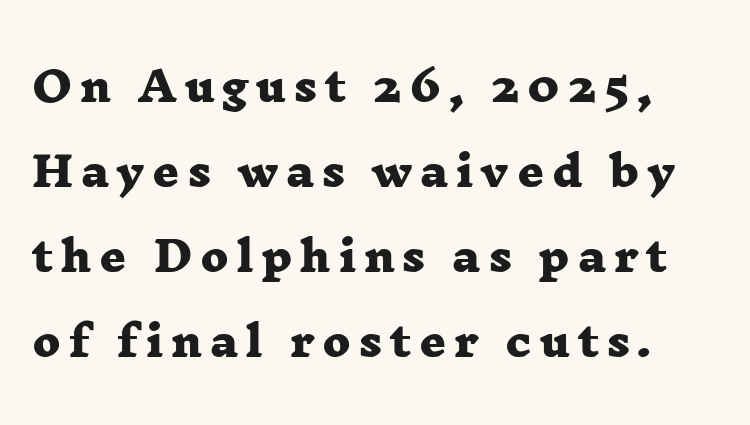
The image shows 41 px heavy, wide serif type; set loose line spacing (2.07x), not underlined; low stroke contrast and a medium x-height.
